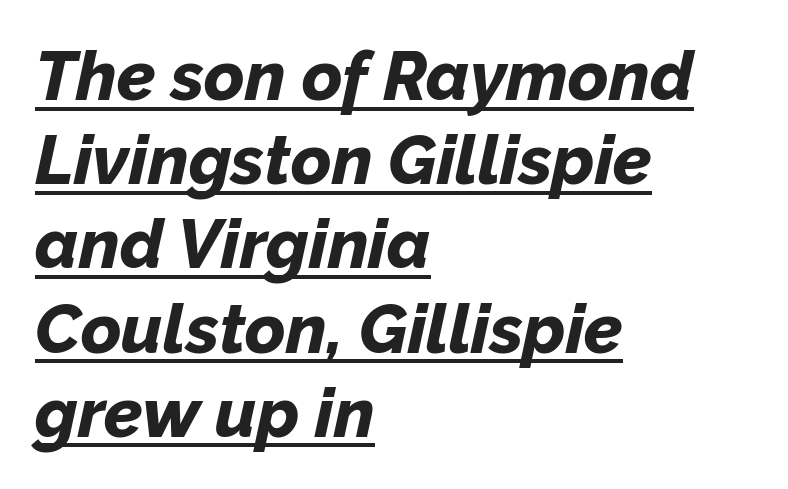
{"italic": "yes", "lean": "right", "slant_degrees": 12, "bold": "yes", "weight": "bold", "width": "normal", "stroke_contrast": "low", "x_height": "medium", "monospaced": "no", "underline": "yes", "align": "left", "line_spacing_ratio": 1.22, "letter_spacing": "normal", "letter_spacing_em": 0.0, "glyph_px": 69}
